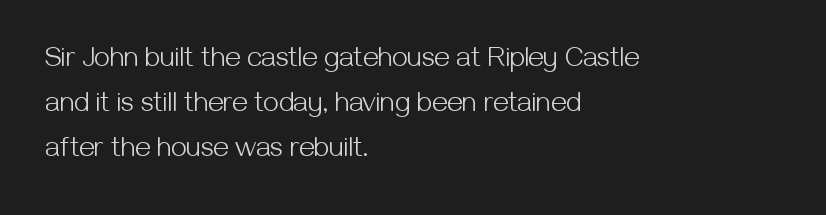
Evenly set lines give the paragraph a standard silhouette. Teacher's note: observe the even left margin — that is flush-left alignment. Ink coverage per letter is moderate at most. Posture: straight, roman, zero tilt. The face used here is proportionally spaced, like ordinary book or web type.
